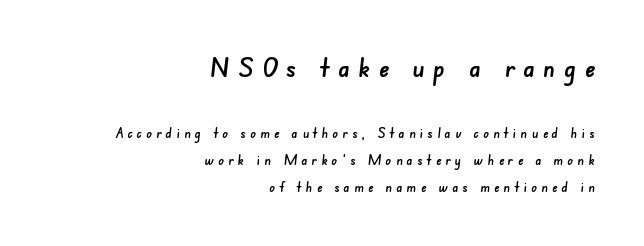
The passage shown has open, widely tracked lettering throughout. The rendering anchors every line to the right-hand side. Just letters on the line, the space beneath them empty. You could fit nearly another row in the gap between these rows. Which of the two is more prominent by size? The first, at the top.
